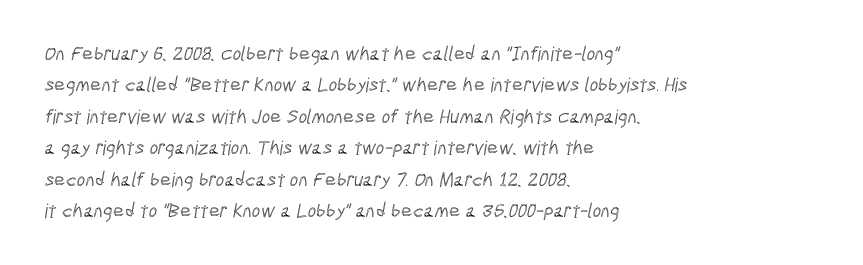
This sample keeps an unexceptional amount of space between lines. The type is set solid horizontally, with unmodified tracking. A clean baseline with only descenders dipping below it. All the whitespace from short lines collects on the right.
